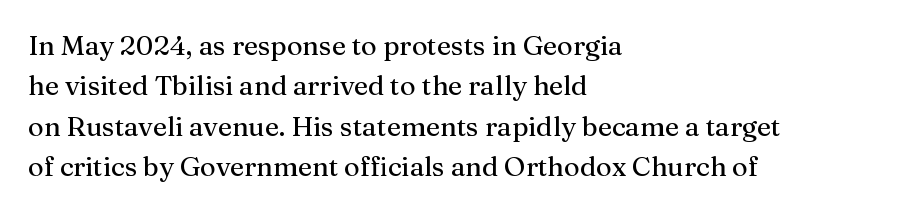
{"italic": "no", "underline": "no", "align": "left", "line_spacing": "normal", "line_spacing_ratio": 1.5, "letter_spacing": "normal", "letter_spacing_em": 0.0, "glyph_px": 27}
